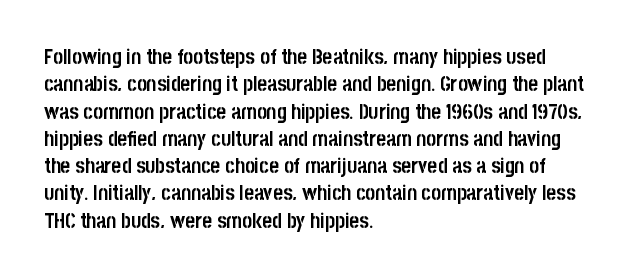
{"italic": "no", "bold": "yes", "underline": "no", "align": "left", "line_spacing": "normal", "line_spacing_ratio": 1.3, "letter_spacing": "normal", "letter_spacing_em": 0.0, "glyph_px": 21}
